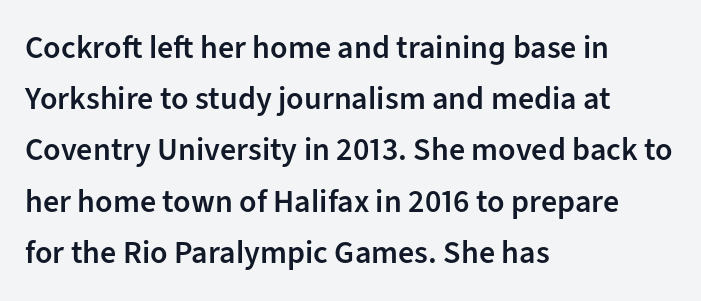
The image shows 32 px semibold sans-serif type, upright; set left-aligned, normal line spacing (1.6x), normal letter spacing, not underlined; low stroke contrast and a medium x-height.
